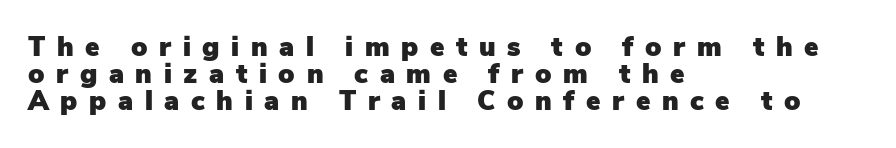
The image shows 27 px text type, upright; set left-aligned, tight line spacing (1.0x), unusually wide letter spacing (+0.43 em), not underlined.
